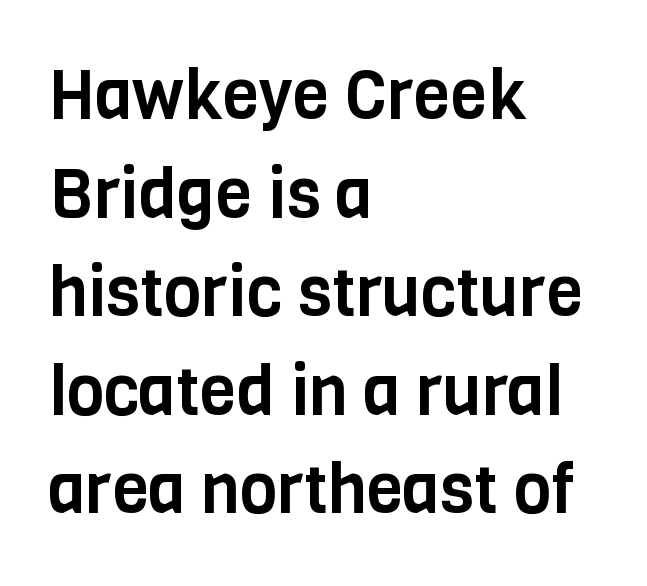
Q: Is the text italic (slanted)? A: No, it is upright.
Q: Is the typeface a serif or a sans-serif typeface? A: Sans-serif.
Q: Is the text underlined? A: No.
Q: How is the paragraph aligned? A: Left-aligned.
Q: Is the spacing between letters normal or unusually wide? A: Normal.
Q: Is the spacing between lines tight, normal or loose? A: Normal.
Q: Width (condensed, normal, or wide)? A: Condensed.
Q: Stroke contrast? A: Low.
Q: x-height? A: Large.
Q: Monospaced? A: No.
